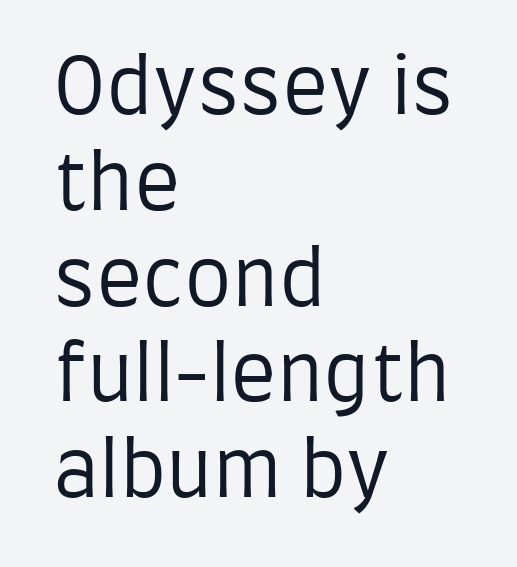
{"serif": "no", "italic": "no", "bold": "no", "weight": "regular", "width": "condensed", "stroke_contrast": "low", "x_height": "large", "monospaced": "no", "underline": "no", "align": "left", "line_spacing": "normal", "line_spacing_ratio": 1.26, "letter_spacing": "normal", "letter_spacing_em": 0.0, "glyph_px": 76}
